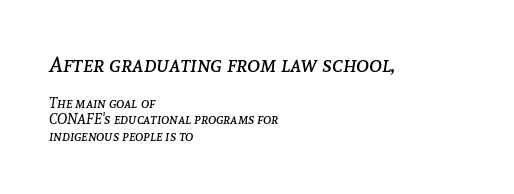
Q: Is the text bold? A: No.
Q: Is the text italic (slanted)? A: Yes, it leans right by about 8 degrees.
Q: Is the text underlined? A: No.
Q: How is the paragraph aligned? A: Left-aligned.
Q: Is the spacing between letters normal or unusually wide? A: Normal.
Q: Which block of text is set in a larger size, the first (top) or the second (bottom)? A: The first (top) one.
